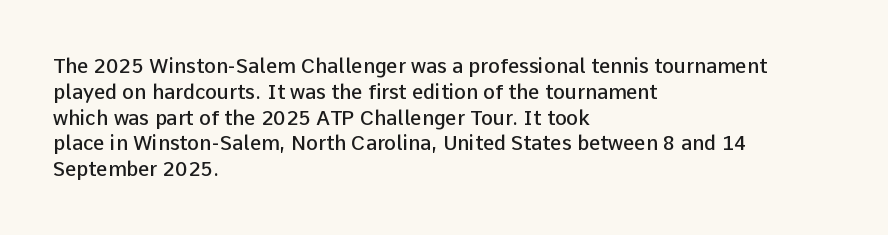
The image shows 20 px text type, upright; set left-aligned, normal line spacing (1.29x), normal letter spacing, not underlined.
